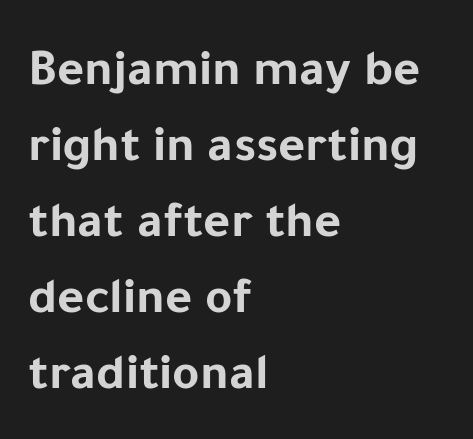
Q: Is the text bold? A: Yes.
Q: Is the text italic (slanted)? A: No, it is upright.
Q: Is the typeface a serif or a sans-serif typeface? A: Sans-serif.
Q: Is the text underlined? A: No.
Q: How is the paragraph aligned? A: Left-aligned.
Q: Is the spacing between letters normal or unusually wide? A: Normal.
Q: Is the spacing between lines tight, normal or loose? A: Normal.
Q: Width (condensed, normal, or wide)? A: Normal.
Q: Stroke contrast? A: Low.
Q: x-height? A: Medium.
Q: Monospaced? A: No.
